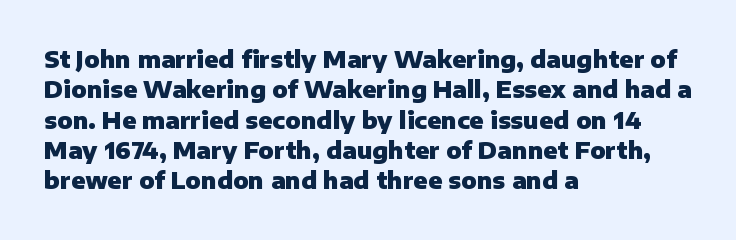
Q: Is the text bold? A: Yes.
Q: Is the text italic (slanted)? A: No, it is upright.
Q: Is the text underlined? A: No.
Q: How is the paragraph aligned? A: Left-aligned.
Q: Is the spacing between letters normal or unusually wide? A: Normal.
Q: Is the spacing between lines tight, normal or loose? A: Normal.
